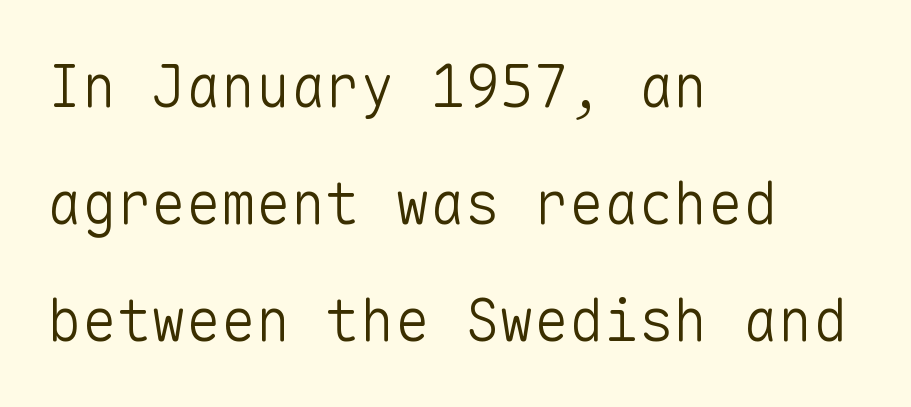
The letters march in equal steps, a hallmark of fixed-pitch type. Every character sits straight up, as roman type does. Underline: absent. Is this a sans? Yes — the strokes have no serifs. Students, observe: this is what heavily led, spacious text looks like. Look at the tracking — it's just the regular setting, nothing added.
